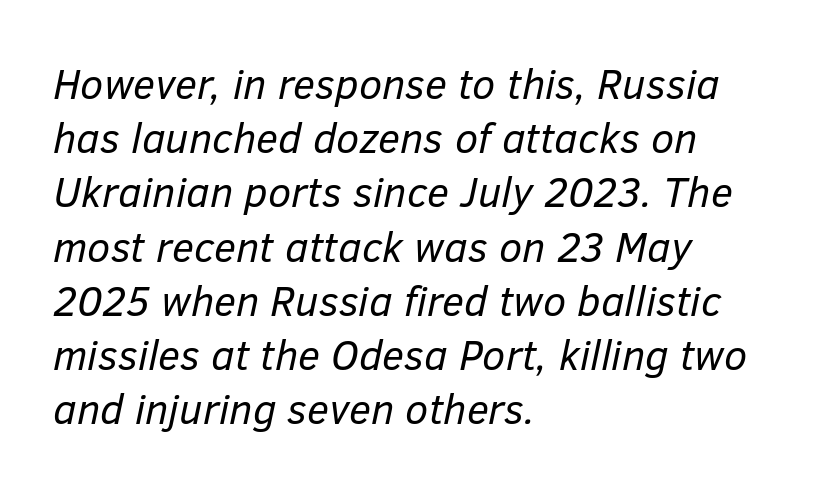
The font's italic variant was chosen for this text. The space between consecutive lines is moderate. Nothing heavy about these letters — not bold at all. Note the varied advance widths — an 'i' is clearly narrower than an 'm'. Descenders are the only things crossing below the line.
